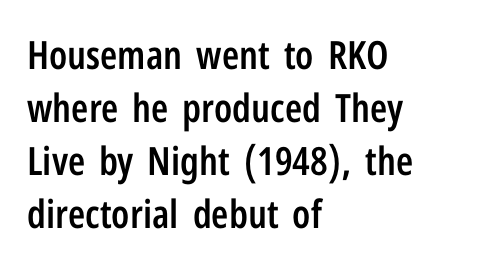
Q: Is the text bold? A: Semi-bold.
Q: Is the text italic (slanted)? A: No, it is upright.
Q: Is the typeface a serif or a sans-serif typeface? A: Sans-serif.
Q: Is the text underlined? A: No.
Q: How is the paragraph aligned? A: Left-aligned.
Q: Is the spacing between letters normal or unusually wide? A: Normal.
Q: Is the spacing between lines tight, normal or loose? A: Normal.
Q: Width (condensed, normal, or wide)? A: Condensed.
Q: Stroke contrast? A: Low.
Q: x-height? A: Medium.
Q: Monospaced? A: No.
